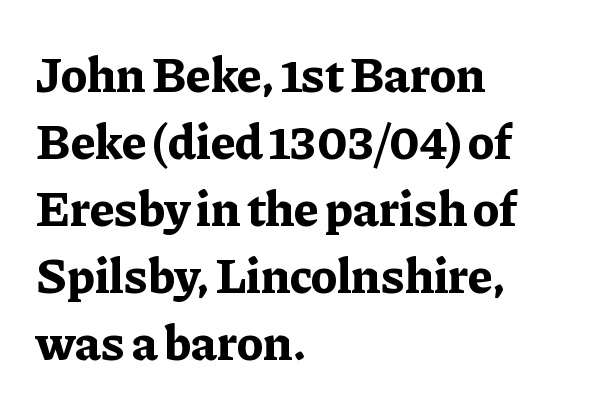
Q: Is the text bold? A: Yes.
Q: Is the text italic (slanted)? A: No, it is upright.
Q: Is the typeface a serif or a sans-serif typeface? A: Serif.
Q: Is the text underlined? A: No.
Q: How is the paragraph aligned? A: Left-aligned.
Q: Is the spacing between letters normal or unusually wide? A: Normal.
Q: Is the spacing between lines tight, normal or loose? A: Normal.
Q: Width (condensed, normal, or wide)? A: Normal.
Q: Stroke contrast? A: Low.
Q: x-height? A: Medium.
Q: Monospaced? A: No.
